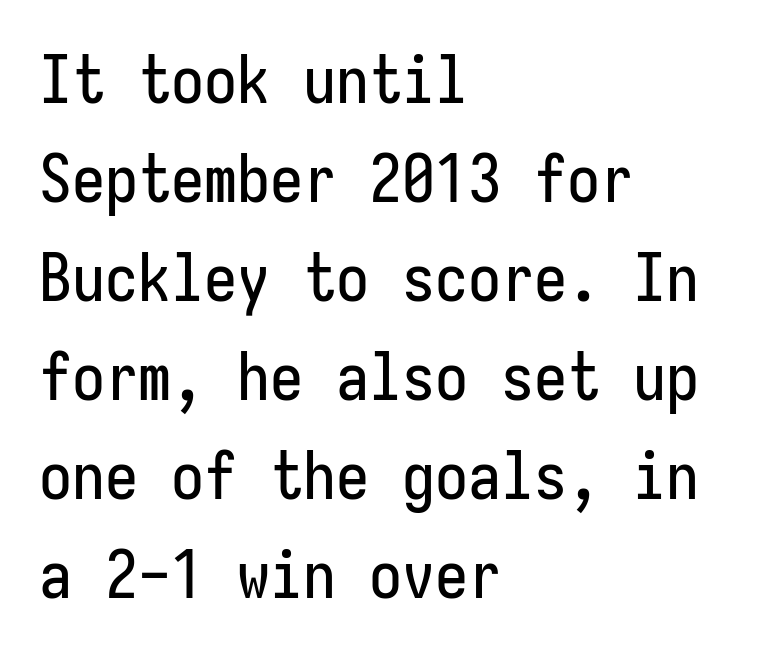
{"serif": "no", "italic": "no", "width": "condensed", "stroke_contrast": "low", "x_height": "medium", "monospaced": "yes", "underline": "no", "align": "left", "line_spacing": "normal", "line_spacing_ratio": 1.5, "letter_spacing": "normal", "letter_spacing_em": 0.0, "glyph_px": 66}
